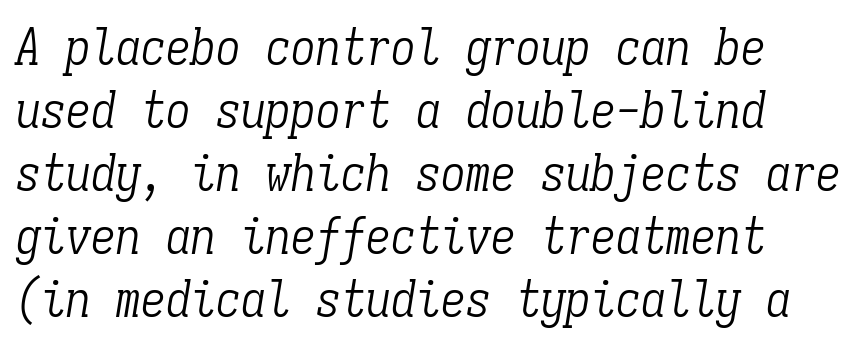
The image shows 50 px light, condensed serif type, italic (leaning right), monospaced; set normal line spacing (1.26x), normal letter spacing, not underlined; low stroke contrast and a medium x-height.
